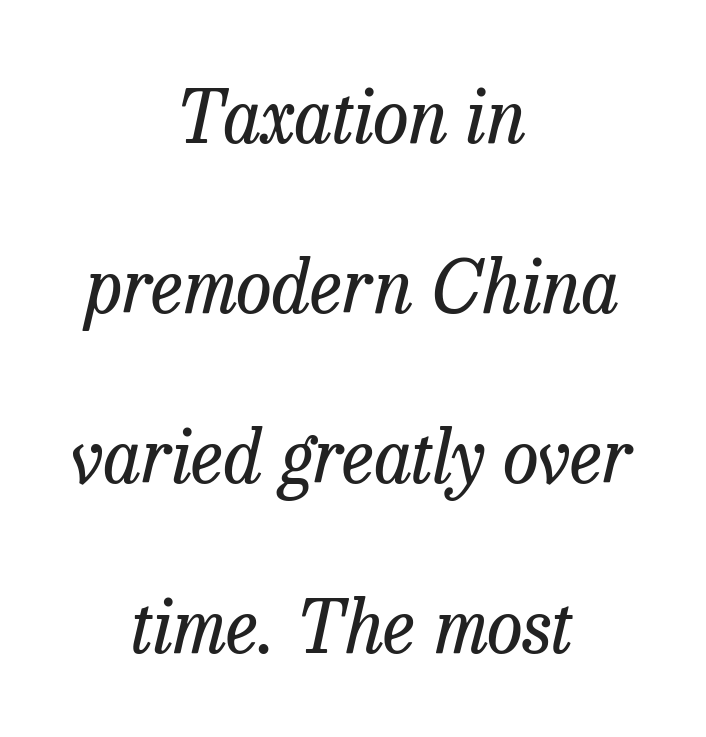
{"serif": "yes", "italic": "yes", "lean": "right", "slant_degrees": 13, "bold": "no", "weight": "regular", "width": "normal", "stroke_contrast": "low", "x_height": "medium", "monospaced": "no", "underline": "no", "align": "center", "line_spacing": "loose", "line_spacing_ratio": 2.33, "letter_spacing": "normal", "letter_spacing_em": 0.0, "glyph_px": 73}
